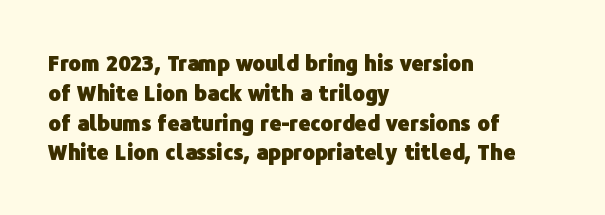
Q: Is the text bold? A: Yes.
Q: Is the text italic (slanted)? A: No, it is upright.
Q: Is the text underlined? A: No.
Q: How is the paragraph aligned? A: Left-aligned.
Q: Is the spacing between letters normal or unusually wide? A: Normal.
Q: Is the spacing between lines tight, normal or loose? A: Normal.
